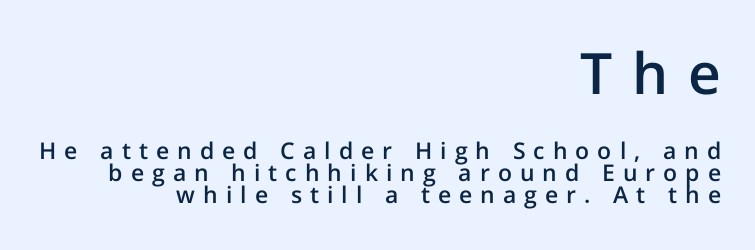
The rendering uses a small line-height, squeezing the rows. Serifs: no, the terminals of the letterforms are clean. Notice how the passage keeps a crisp vertical edge on the right only. Nobody drew a line under any word here. Quick note: not italic, upright. Does the weight exceed regular? Yes, but only to semibold.
